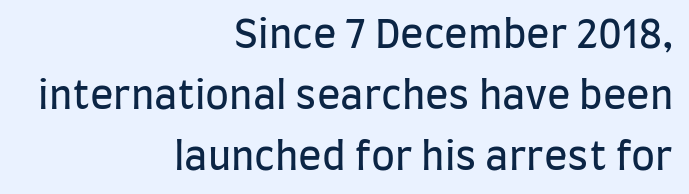
Does extra space separate the letters? No, they use regular spacing. The font's upright variant was chosen for this text. Do the characters align in a grid? No, the font is proportional. Vertical stems look standard width or narrower in stroke. The space beneath each line is pristine and unruled. Each new line begins a customary step beneath the previous one.
